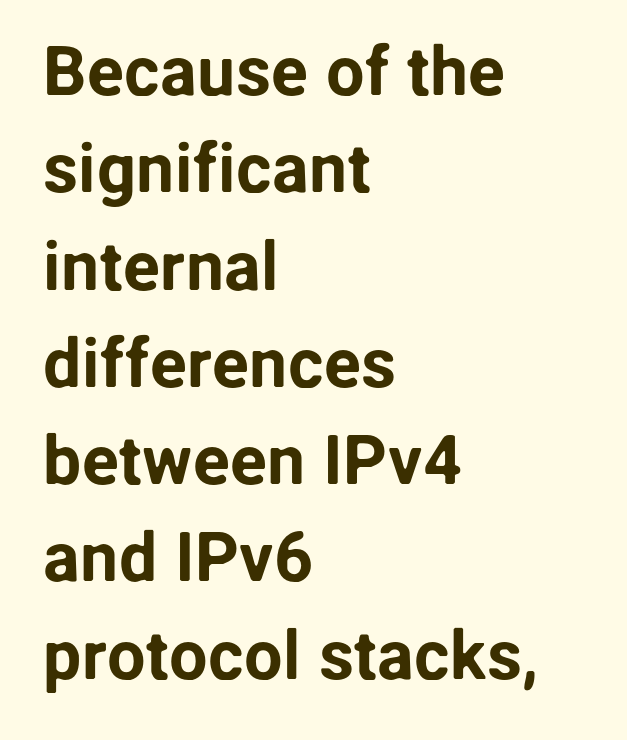
{"serif": "no", "italic": "no", "width": "normal", "stroke_contrast": "low", "x_height": "medium", "monospaced": "no", "underline": "no", "align": "left", "line_spacing": "normal", "line_spacing_ratio": 1.41, "letter_spacing": "normal", "letter_spacing_em": 0.0, "glyph_px": 69}
